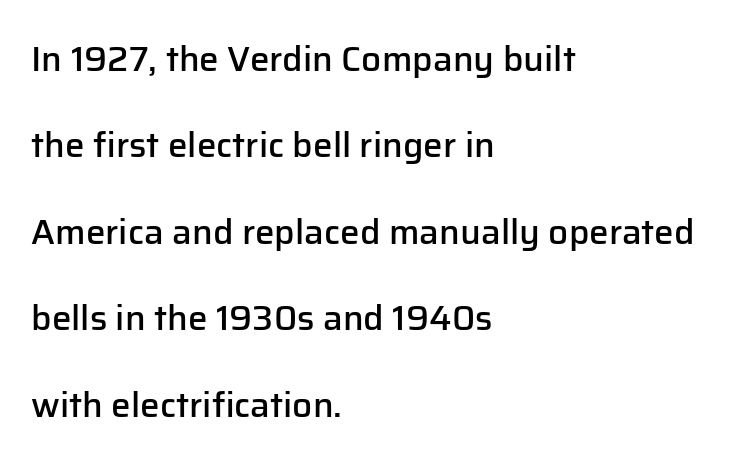
The image shows 35 px semibold sans-serif type, upright; set left-aligned, loose line spacing (2.47x), normal letter spacing, not underlined; low stroke contrast and a medium x-height.
